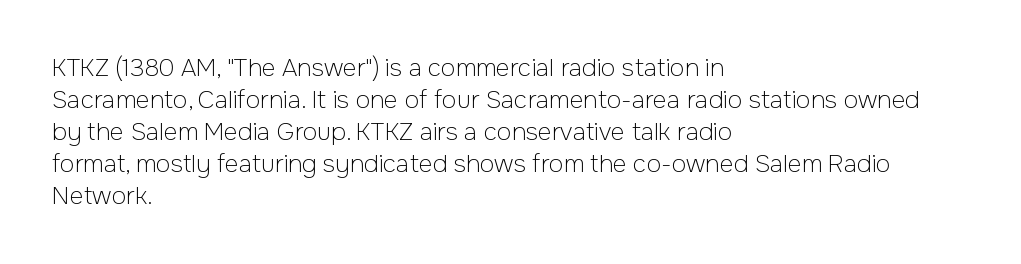
The image shows 24 px text type, upright; set left-aligned, normal line spacing (1.33x), normal letter spacing, not underlined.
